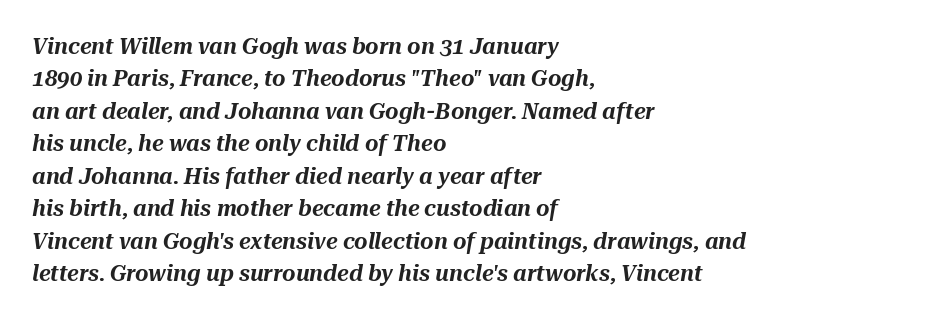
{"italic": "yes", "lean": "right", "slant_degrees": 10, "underline": "no", "align": "left", "line_spacing": "normal", "line_spacing_ratio": 1.41, "letter_spacing": "normal", "letter_spacing_em": 0.0, "glyph_px": 23}
